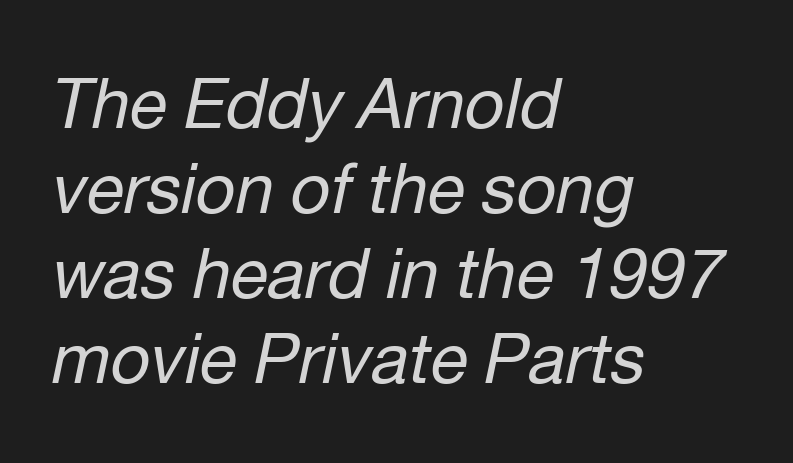
{"italic": "yes", "lean": "right", "slant_degrees": 12, "bold": "no", "weight": "regular", "width": "normal", "stroke_contrast": "low", "x_height": "medium", "monospaced": "no", "underline": "no", "align": "left", "line_spacing_ratio": 1.23, "letter_spacing": "normal", "letter_spacing_em": 0.0, "glyph_px": 69}
